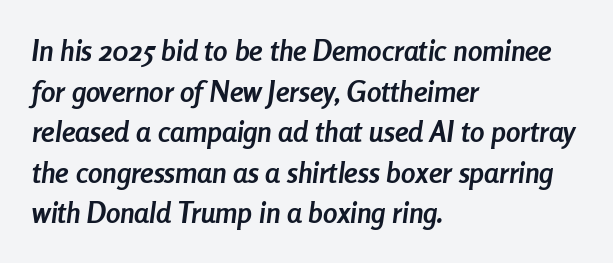
The baseline area is clear. Strong, thick strokes mark this as bold type. The rendering applies a slant to the glyphs. The passage is arranged the way most books set body copy — flush left. Honestly, the letter spacing is just normal — you wouldn't notice it. Baseline-to-baseline distance is the conventional proportion of letter height.
